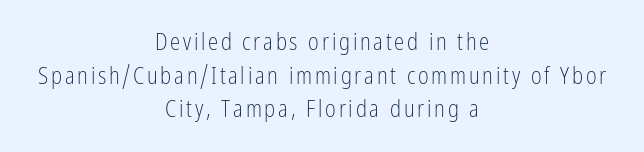
Q: Is the text bold? A: No.
Q: Is the text italic (slanted)? A: No, it is upright.
Q: Is the text underlined? A: No.
Q: How is the paragraph aligned? A: Centered.
Q: Is the spacing between lines tight, normal or loose? A: Normal.
